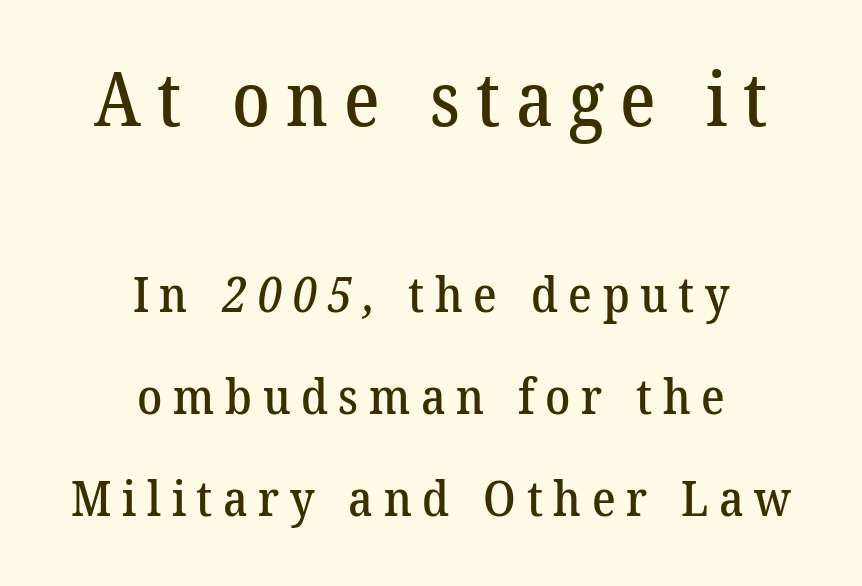
{"serif": "yes", "width": "normal", "stroke_contrast": "low", "x_height": "medium", "monospaced": "no", "underline": "no", "align": "center", "line_spacing": "loose", "line_spacing_ratio": 2.04, "letter_spacing": "wide", "letter_spacing_em": 0.21, "larger_block": "first", "size_ratio": 1.5, "glyph_px": 75}
